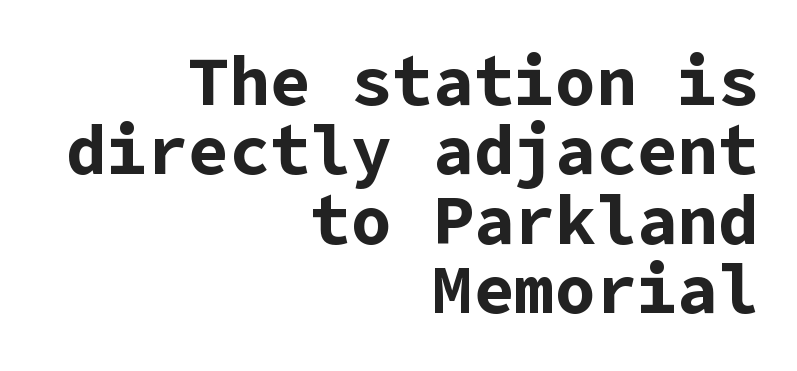
{"serif": "no", "italic": "no", "bold": "yes", "weight": "bold", "width": "normal", "stroke_contrast": "low", "x_height": "medium", "underline": "no", "align": "right", "line_spacing": "tight", "line_spacing_ratio": 1.02, "letter_spacing": "normal", "letter_spacing_em": 0.0, "glyph_px": 68}
